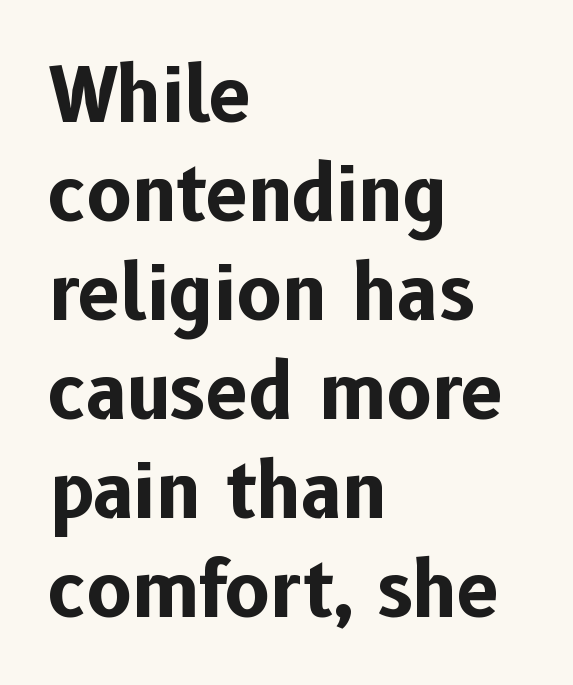
{"serif": "no", "italic": "no", "bold": "yes", "weight": "bold", "width": "normal", "stroke_contrast": "low", "x_height": "medium", "monospaced": "no", "underline": "no", "align": "left", "line_spacing": "normal", "line_spacing_ratio": 1.32, "letter_spacing": "normal", "letter_spacing_em": 0.0, "glyph_px": 75}
